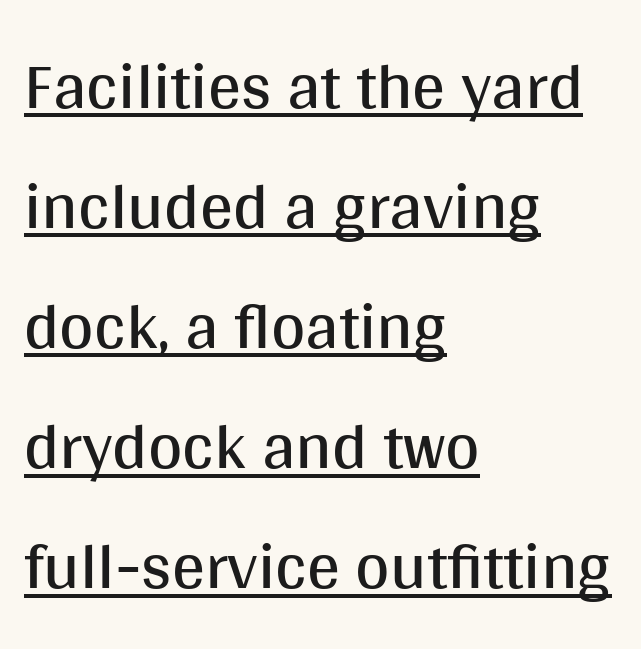
The strokes are not fattened; the text isn't bold. Check the space under the baseline: a stroke is drawn there. Spacing verdict: proportional, widths tailored to each character. The gaps between neighbouring characters are ordinary and unremarkable. The glyphs in this specimen are sans serif. Does the copy run flush right? No — it runs flush left.
